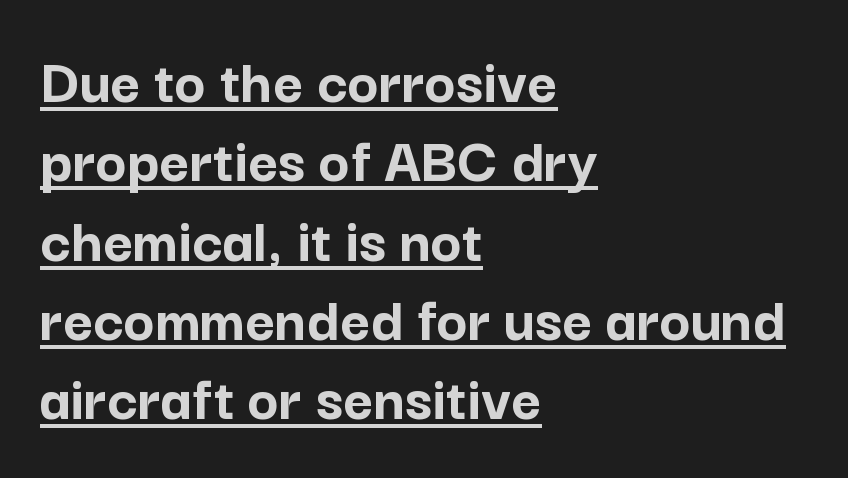
{"serif": "no", "italic": "no", "bold": "yes", "weight": "semibold", "width": "normal", "stroke_contrast": "low", "x_height": "medium", "monospaced": "no", "underline": "yes", "align": "left", "line_spacing_ratio": 1.22, "letter_spacing": "normal", "letter_spacing_em": 0.0, "glyph_px": 65}
